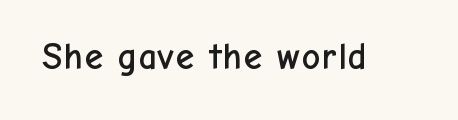
Q: Is the text italic (slanted)? A: No, it is upright.
Q: Is the typeface a serif or a sans-serif typeface? A: Sans-serif.
Q: Is the text underlined? A: No.
Q: Is the spacing between letters normal or unusually wide? A: Normal.
Q: Width (condensed, normal, or wide)? A: Normal.
Q: Stroke contrast? A: Low.
Q: x-height? A: Medium.
Q: Monospaced? A: No.
